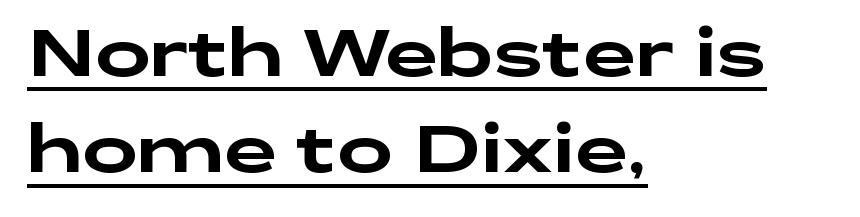
Does the lettering tilt? It doesn't — this is upright. Serifs: no, the terminals of the letterforms are clean. How would I describe the line gaps? Plain and ordinary. The setting favours the left margin, as ordinary paragraphs usually do. The gaps between neighbouring characters are ordinary and unremarkable.
